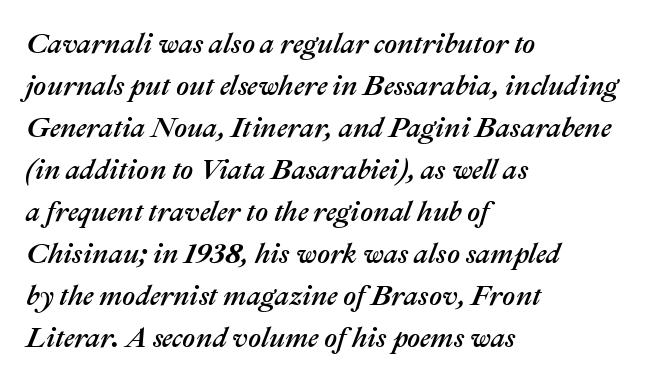
Q: Is the text italic (slanted)? A: Yes, it leans right by about 22 degrees.
Q: Is the text underlined? A: No.
Q: How is the paragraph aligned? A: Left-aligned.
Q: Is the spacing between letters normal or unusually wide? A: Normal.
Q: Is the spacing between lines tight, normal or loose? A: Normal.
Q: Width (condensed, normal, or wide)? A: Normal.
Q: Stroke contrast? A: Medium.
Q: x-height? A: Medium.
Q: Monospaced? A: No.
